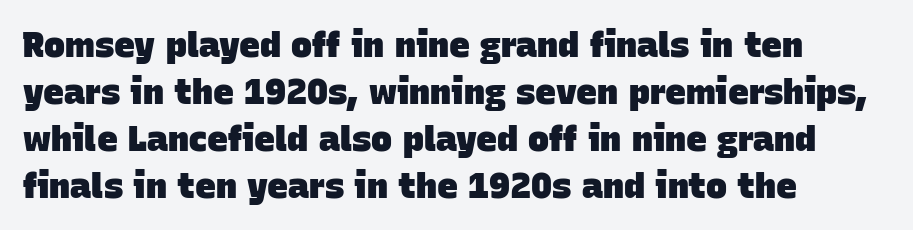
Default kerning and tracking; the words read as compact shapes. Emphasis by weight is at full strength: bold. Looks like regular typesetting: each glyph gets only the width it needs. To sum up the face: it is a sans, with no serifs. The lines are quadded left.
